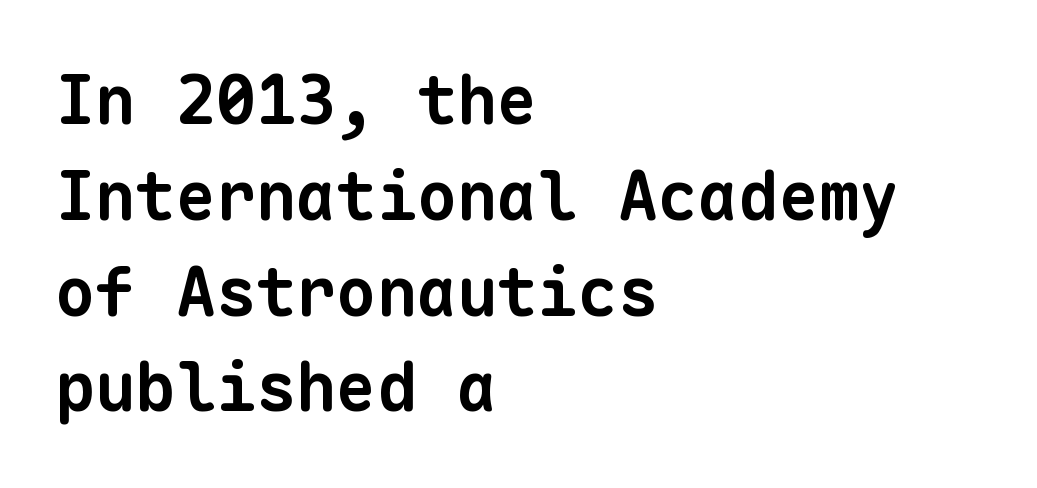
I'd call this a sans setting — the letters go barefoot. Summary of vertical rhythm: regular, with standard interline spacing. The letters march in equal steps, a hallmark of fixed-pitch type. Does extra space separate the letters? No, they use regular spacing. Clear beneath every line of the passage. The text block is weighted toward the left margin, trailing off unevenly rightward.
